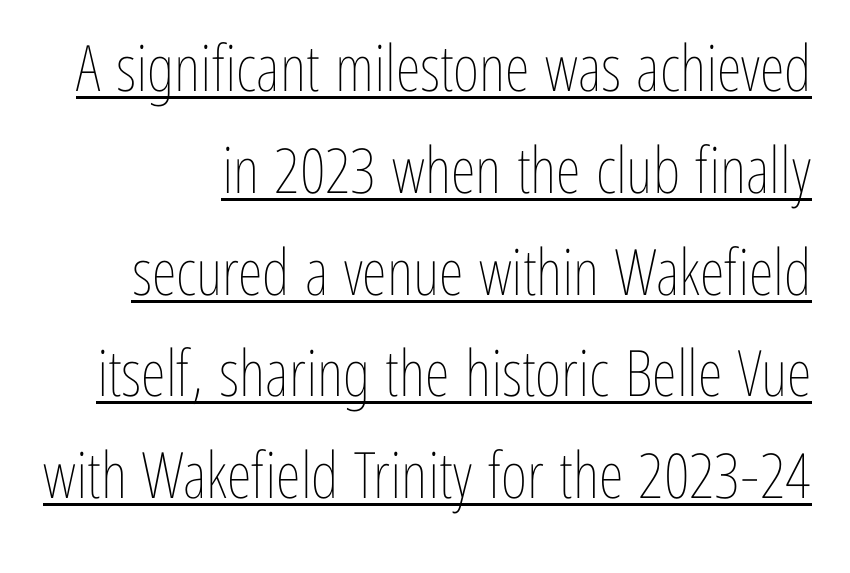
Every stem runs plumb, perpendicular to the baseline. Stems and bowls with no extra thickness — not bold. This block has exactly the height ordinary leading produces. Here the designer chose a conventional face with non-uniform glyph widths. Nothing unusual about the tracking: characters are spaced as the font intends. Underline: present.
